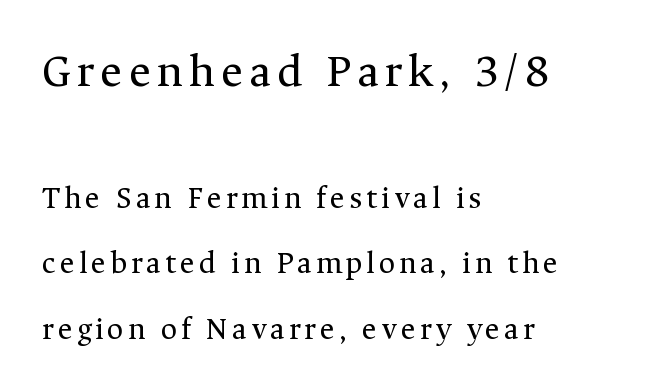
The image shows 48 px regular-weight serif type, upright; set left-aligned, loose line spacing (2.05x), not underlined; the first (top) block is 1.5x larger; medium stroke contrast and a medium x-height.
